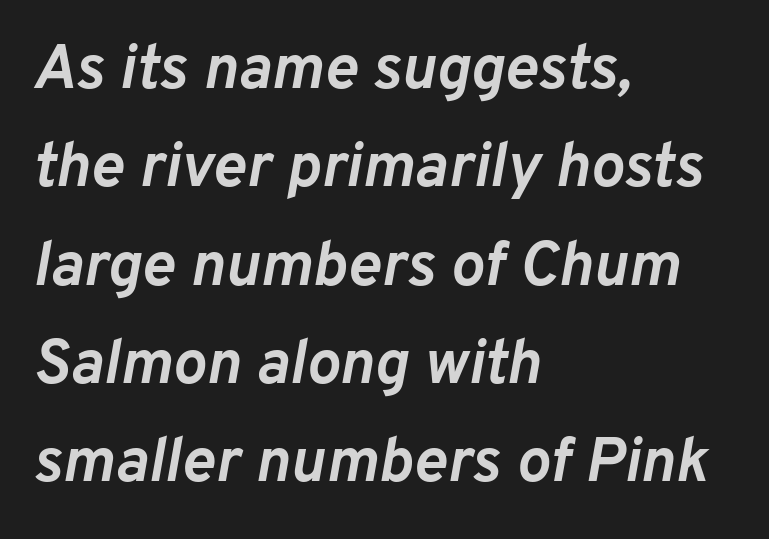
{"italic": "yes", "lean": "right", "slant_degrees": 10, "bold": "yes", "weight": "semibold", "width": "normal", "stroke_contrast": "low", "x_height": "medium", "monospaced": "no", "underline": "no", "align": "left", "line_spacing": "normal", "line_spacing_ratio": 1.56, "letter_spacing": "normal", "letter_spacing_em": 0.0, "glyph_px": 63}
